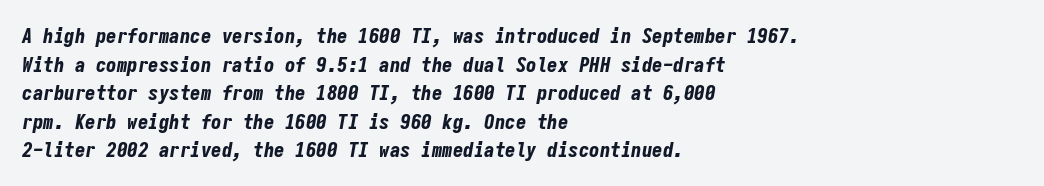
{"italic": "yes", "lean": "right", "slant_degrees": 9, "bold": "yes", "underline": "no", "align": "left", "line_spacing": "normal", "line_spacing_ratio": 1.36, "letter_spacing": "normal", "letter_spacing_em": 0.0, "glyph_px": 21}
